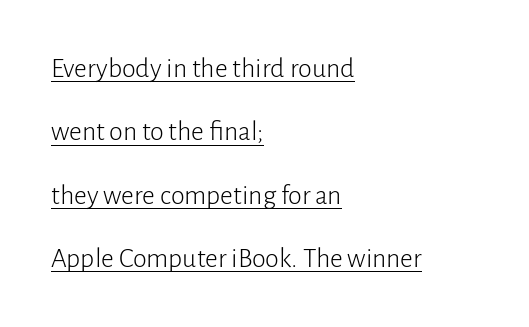
Q: Is the text bold? A: No.
Q: Is the text italic (slanted)? A: No, it is upright.
Q: Is the typeface a serif or a sans-serif typeface? A: Sans-serif.
Q: Is the text underlined? A: Yes.
Q: How is the paragraph aligned? A: Left-aligned.
Q: Is the spacing between letters normal or unusually wide? A: Normal.
Q: Is the spacing between lines tight, normal or loose? A: Loose.
Q: Width (condensed, normal, or wide)? A: Normal.
Q: Stroke contrast? A: Low.
Q: x-height? A: Medium.
Q: Monospaced? A: No.
